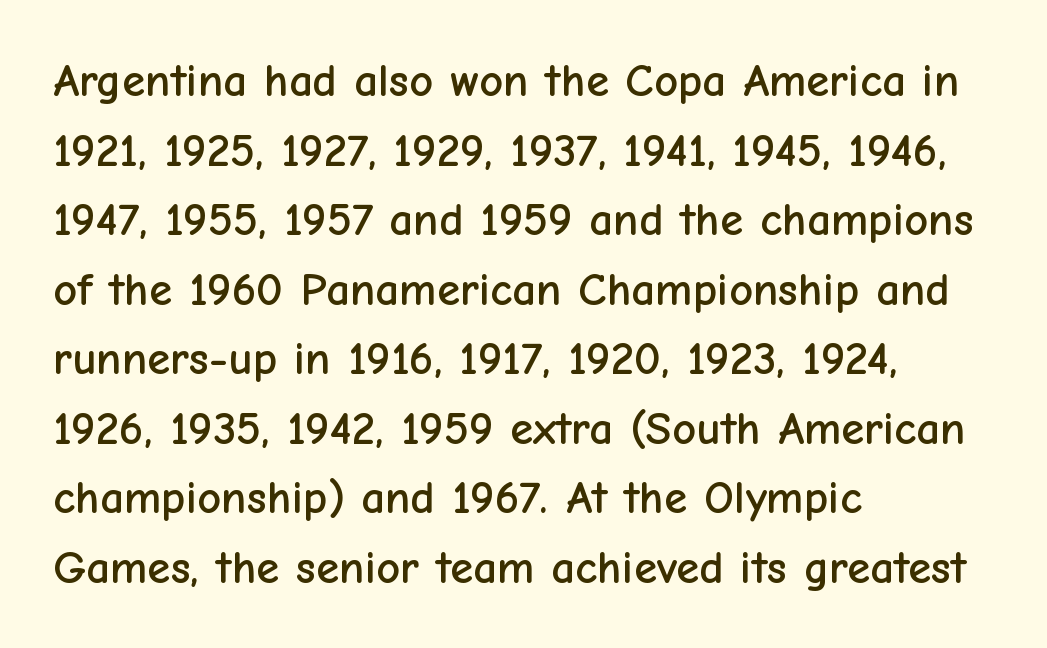
This sample has the flowing, uneven cadence of proportional lettering. In terms of letterspacing, this is plain default setting. Is this a sans? Yes — the strokes have no serifs. Alignment: flush left.
